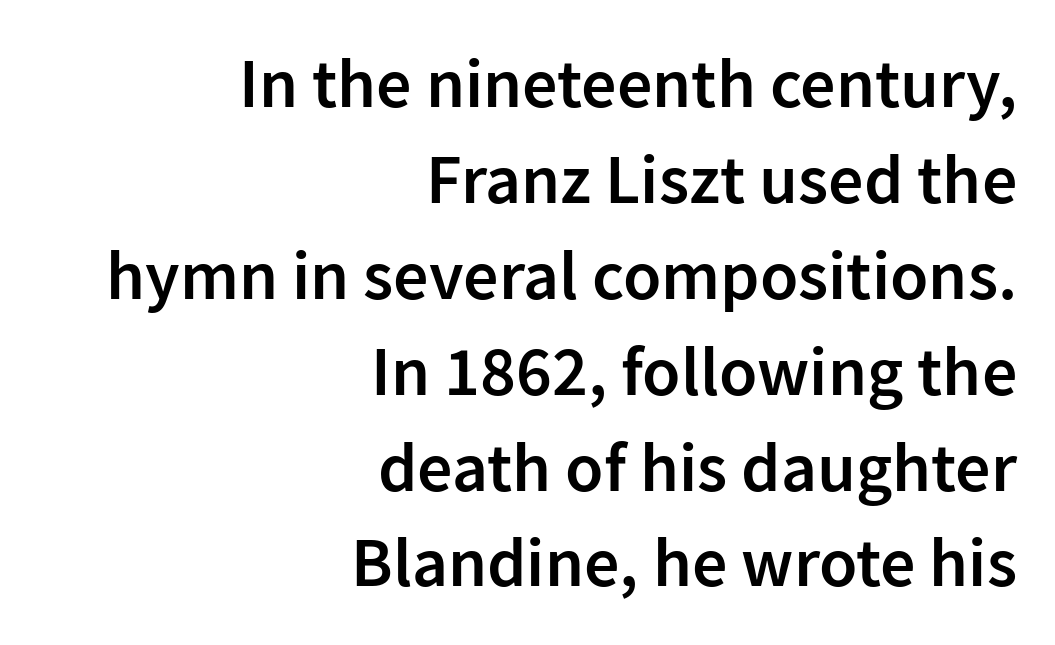
{"serif": "no", "italic": "no", "bold": "semi", "weight": "semibold", "width": "normal", "stroke_contrast": "low", "x_height": "medium", "monospaced": "no", "underline": "no", "align": "right", "line_spacing": "normal", "line_spacing_ratio": 1.37, "letter_spacing": "normal", "letter_spacing_em": 0.0, "glyph_px": 70}
